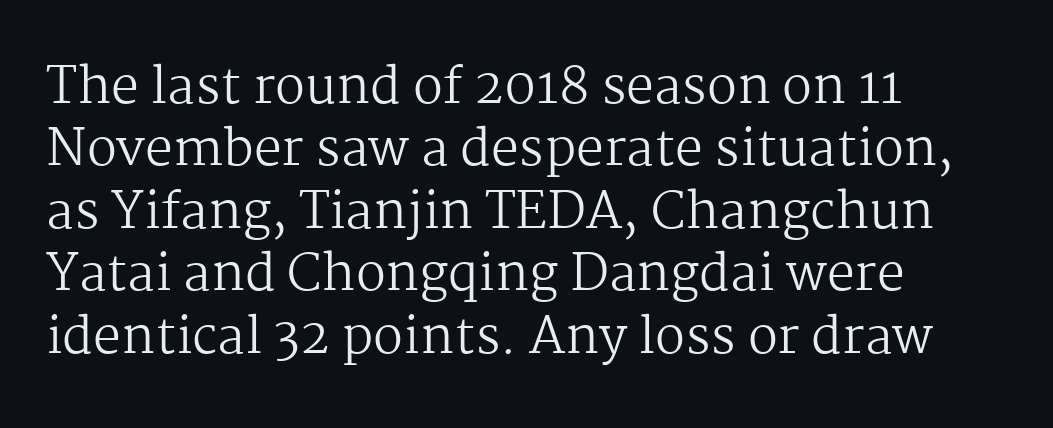
Q: Is the text bold? A: No.
Q: Is the text italic (slanted)? A: No, it is upright.
Q: Is the typeface a serif or a sans-serif typeface? A: Serif.
Q: Is the text underlined? A: No.
Q: How is the paragraph aligned? A: Left-aligned.
Q: Is the spacing between letters normal or unusually wide? A: Normal.
Q: Is the spacing between lines tight, normal or loose? A: Normal.
Q: Width (condensed, normal, or wide)? A: Normal.
Q: Stroke contrast? A: Medium.
Q: x-height? A: Medium.
Q: Monospaced? A: No.
